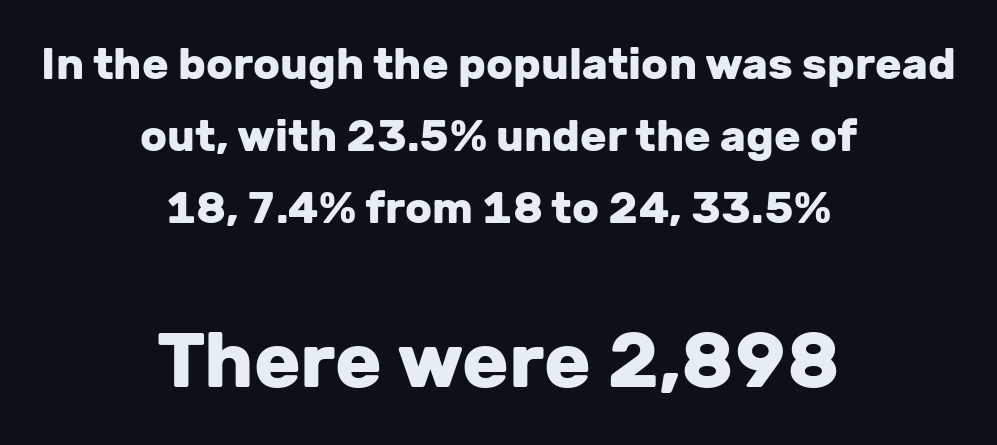
Q: Is the text bold? A: Yes.
Q: Is the text italic (slanted)? A: No, it is upright.
Q: Is the typeface a serif or a sans-serif typeface? A: Sans-serif.
Q: Is the text underlined? A: No.
Q: How is the paragraph aligned? A: Centered.
Q: Is the spacing between letters normal or unusually wide? A: Normal.
Q: Is the spacing between lines tight, normal or loose? A: Normal.
Q: Which block of text is set in a larger size, the first (top) or the second (bottom)? A: The second (bottom) one.
Q: Width (condensed, normal, or wide)? A: Normal.
Q: Stroke contrast? A: Low.
Q: x-height? A: Medium.
Q: Monospaced? A: No.
